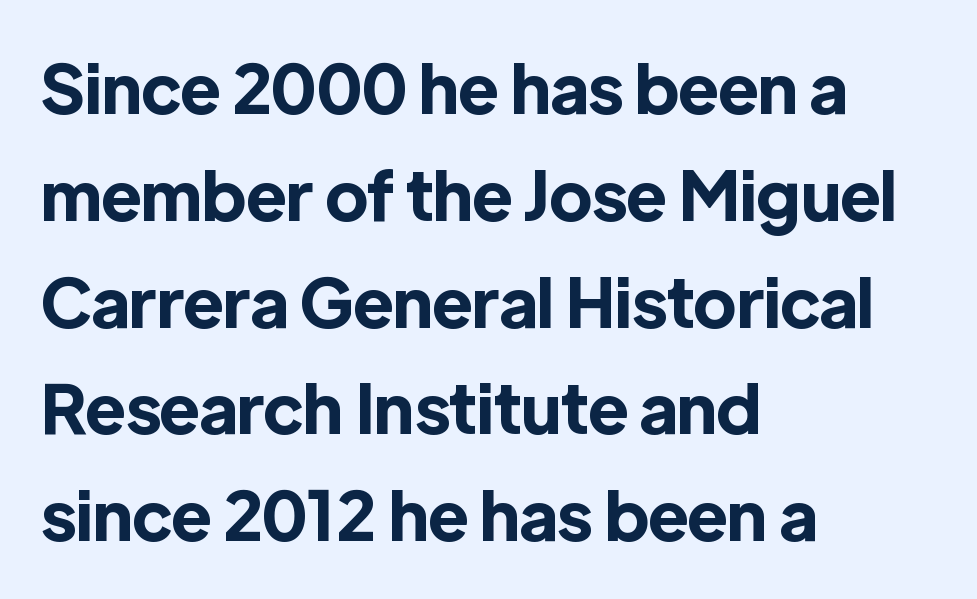
This rendering features lettering with no underline. Spacing verdict: proportional, widths tailored to each character. The lettering stays uniformly vertical, giving the passage a roman look. Teacher's note: observe the even left margin — that is flush-left alignment. Letter spacing: default. The letters are bold, with thick, heavy strokes.
